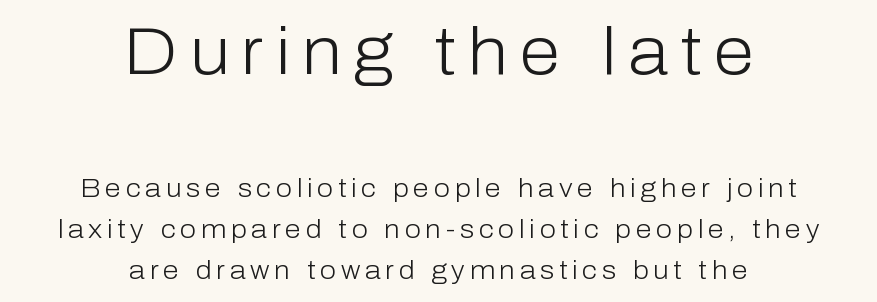
Q: Is the text bold? A: No.
Q: Is the text italic (slanted)? A: No, it is upright.
Q: Is the typeface a serif or a sans-serif typeface? A: Sans-serif.
Q: Is the text underlined? A: No.
Q: How is the paragraph aligned? A: Centered.
Q: Is the spacing between lines tight, normal or loose? A: Normal.
Q: Which block of text is set in a larger size, the first (top) or the second (bottom)? A: The first (top) one.
Q: Width (condensed, normal, or wide)? A: Normal.
Q: Stroke contrast? A: Low.
Q: x-height? A: Medium.
Q: Monospaced? A: No.
